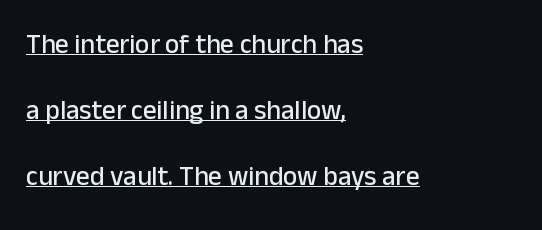
Each new line begins a long way beneath the previous one. Nope, not italic — everything's standing straight. A typographer would call this underscored text. The face used here is rendered with its standard letterfit. The ragged edge is on the right, which tells us the setting is flush left.
